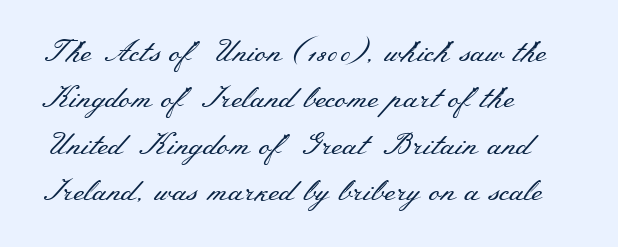
These lines sit exactly where default settings would place them. Think of a printed novel: that variable character pitch is what you see here. Reading down the block, your eye returns to a fixed left position each line.
